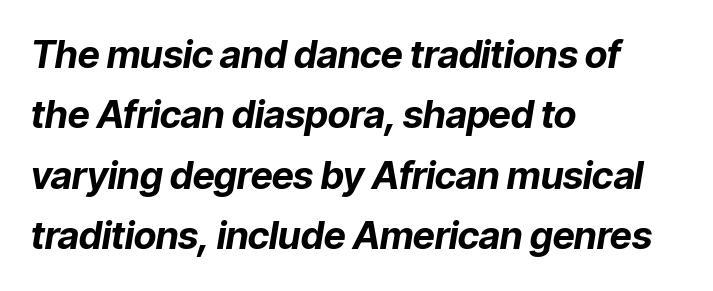
{"italic": "yes", "lean": "right", "slant_degrees": 9, "bold": "yes", "weight": "bold", "width": "normal", "stroke_contrast": "low", "x_height": "medium", "monospaced": "no", "underline": "no", "align": "left", "line_spacing": "normal", "line_spacing_ratio": 1.59, "letter_spacing": "normal", "letter_spacing_em": 0.0, "glyph_px": 38}
